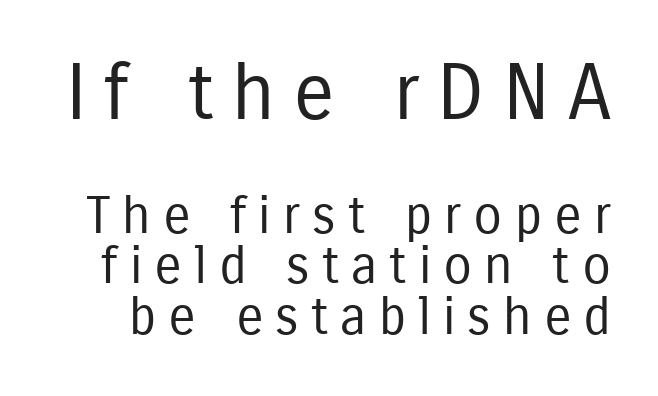
Substantial extra tracking has been applied to these lines. Very little white space separates one row of letters from the next. Bare-footed words on every line. A typesetter would call this proportional, since set widths differ per character. The face looks like a standard text weight, possibly lighter. Character size in the leading block exceeds that of the trailing block.
